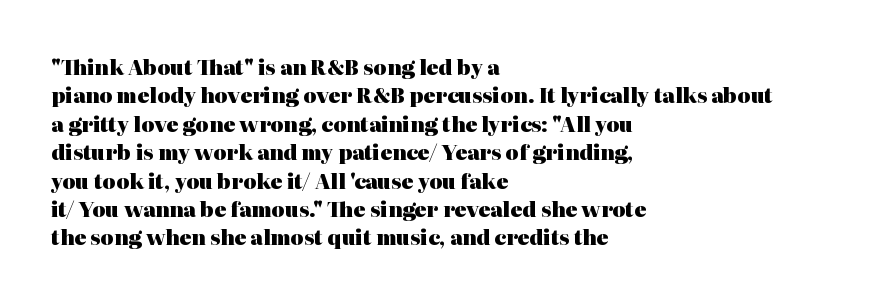
The image shows 20 px bold type, upright; set left-aligned, normal line spacing (1.42x), normal letter spacing, not underlined.
